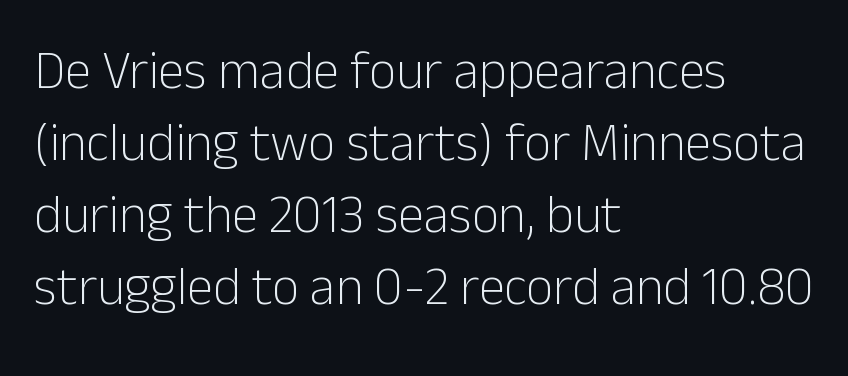
{"serif": "no", "italic": "no", "bold": "no", "weight": "light", "width": "normal", "stroke_contrast": "low", "x_height": "medium", "monospaced": "no", "underline": "no", "align": "left", "line_spacing": "normal", "line_spacing_ratio": 1.36, "letter_spacing": "normal", "letter_spacing_em": 0.0, "glyph_px": 53}
